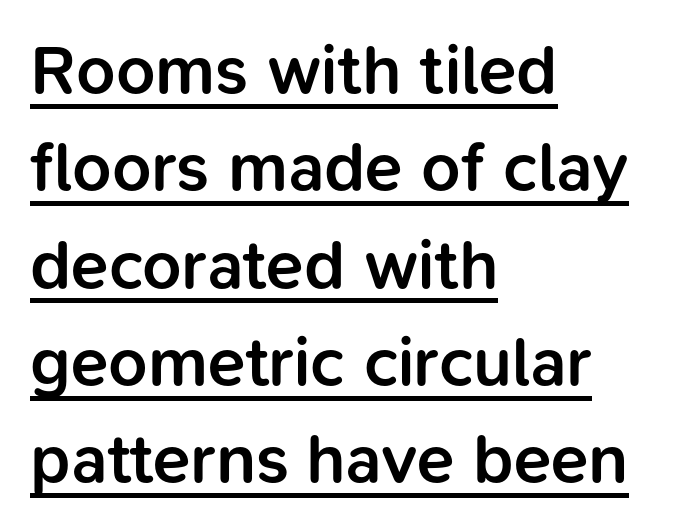
{"serif": "no", "italic": "no", "bold": "semi", "weight": "semibold", "width": "normal", "stroke_contrast": "low", "x_height": "medium", "monospaced": "no", "underline": "yes", "align": "left", "line_spacing": "normal", "line_spacing_ratio": 1.41, "letter_spacing": "normal", "letter_spacing_em": 0.0, "glyph_px": 69}
